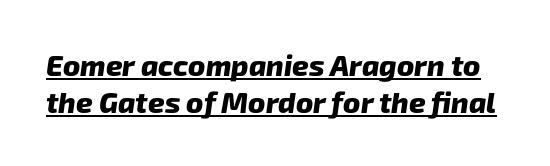
Caption: lettering with a line underneath. There is no visible air inserted between adjacent glyphs. The rendering uses a moderate line-height, typical for paragraphs. This sample has the flowing, uneven cadence of proportional lettering. Observe the absence of serifs on each vertical stroke in this sample. I'd describe the lettering as bold — thick and assertive.
